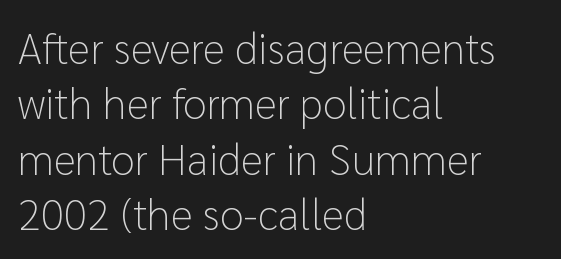
Q: Is the text bold? A: No.
Q: Is the text italic (slanted)? A: No, it is upright.
Q: Is the typeface a serif or a sans-serif typeface? A: Sans-serif.
Q: Is the text underlined? A: No.
Q: How is the paragraph aligned? A: Left-aligned.
Q: Is the spacing between letters normal or unusually wide? A: Normal.
Q: Is the spacing between lines tight, normal or loose? A: Normal.
Q: Width (condensed, normal, or wide)? A: Normal.
Q: Stroke contrast? A: Low.
Q: x-height? A: Medium.
Q: Monospaced? A: No.
